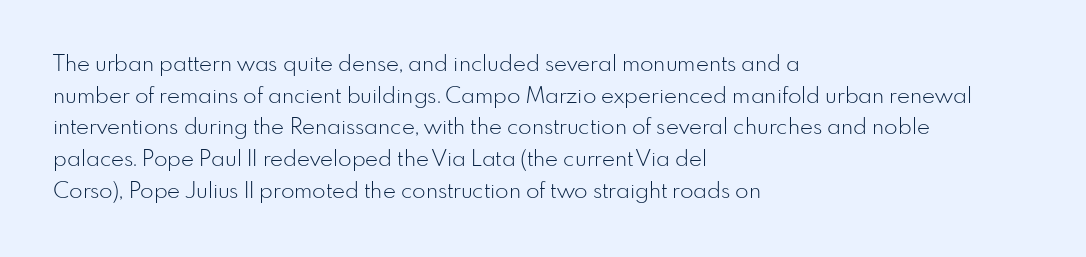
Ordinary non-slanted type is in use. Whoever set this chose a conventional vertical rhythm. Nothing unusual about the tracking: characters are spaced as the font intends. Every row of glyphs begins at an identical x-position on the left.
